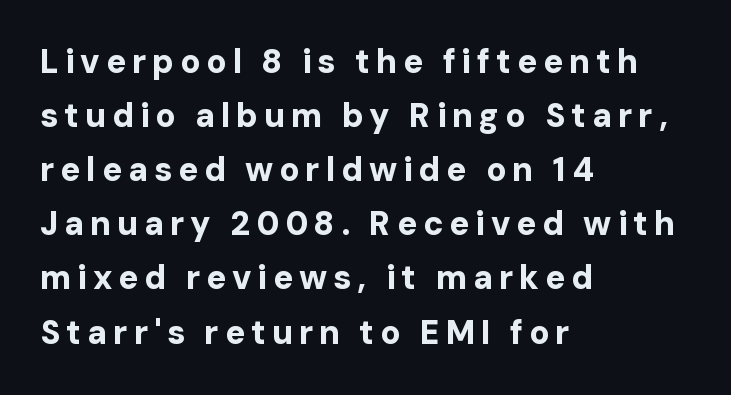
Q: Is the text bold? A: Yes.
Q: Is the text italic (slanted)? A: No, it is upright.
Q: Is the typeface a serif or a sans-serif typeface? A: Sans-serif.
Q: Is the text underlined? A: No.
Q: How is the paragraph aligned? A: Left-aligned.
Q: Is the spacing between lines tight, normal or loose? A: Normal.
Q: Width (condensed, normal, or wide)? A: Normal.
Q: Stroke contrast? A: Low.
Q: x-height? A: Medium.
Q: Monospaced? A: No.
